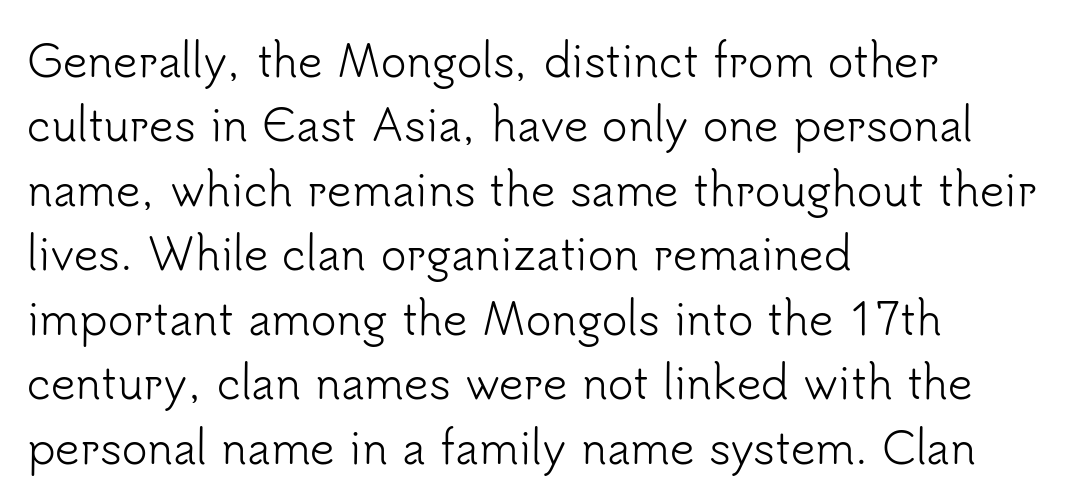
Plain, unruled lines of type. Students, note that the glyphs here touch the page at normal intervals. I'd call this a sans setting — the letters go barefoot. The passage shown stacks its lines at a standard gap. The lines are quadded left.
